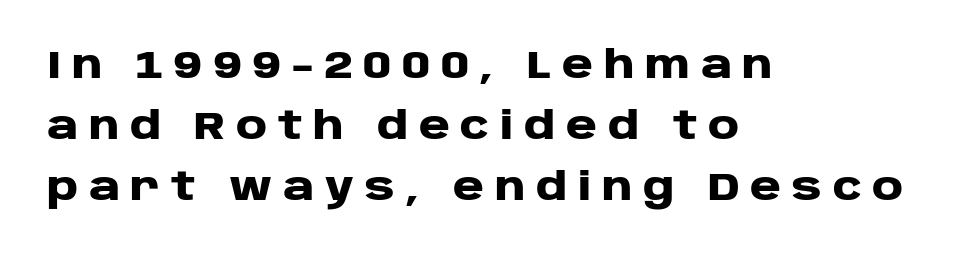
The image shows 38 px heavy, wide sans-serif type, upright; set left-aligned, normal line spacing (1.61x), unusually wide letter spacing (+0.28 em), not underlined; low stroke contrast and a large x-height.
